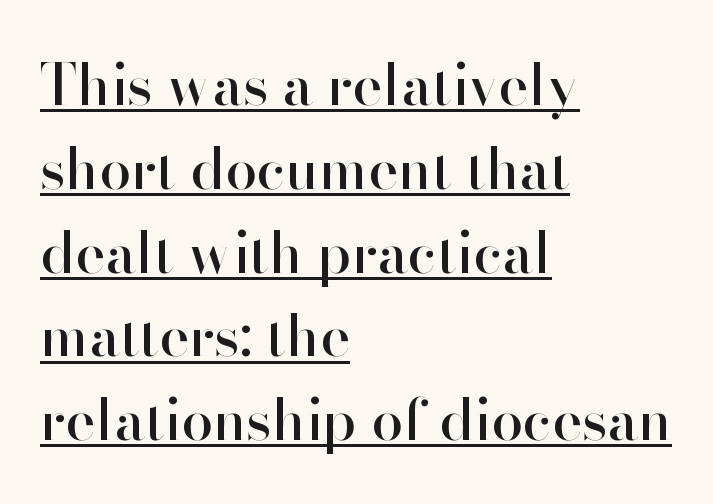
Q: Is the text italic (slanted)? A: No, it is upright.
Q: Is the typeface a serif or a sans-serif typeface? A: Sans-serif.
Q: Is the text underlined? A: Yes.
Q: How is the paragraph aligned? A: Left-aligned.
Q: Is the spacing between letters normal or unusually wide? A: Normal.
Q: Is the spacing between lines tight, normal or loose? A: Normal.
Q: Width (condensed, normal, or wide)? A: Normal.
Q: Stroke contrast? A: High.
Q: x-height? A: Small.
Q: Monospaced? A: No.
